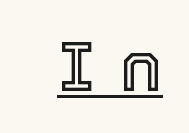
The image shows 71 px text type, upright; set unusually wide letter spacing (+0.35 em), underlined; a medium x-height.
